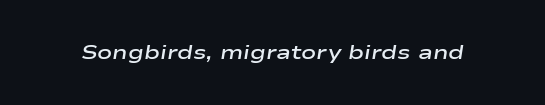
Q: Is the text bold? A: Semi-bold.
Q: Is the text italic (slanted)? A: Yes, it leans right by about 9 degrees.
Q: Is the text underlined? A: No.
Q: Is the spacing between letters normal or unusually wide? A: Normal.
